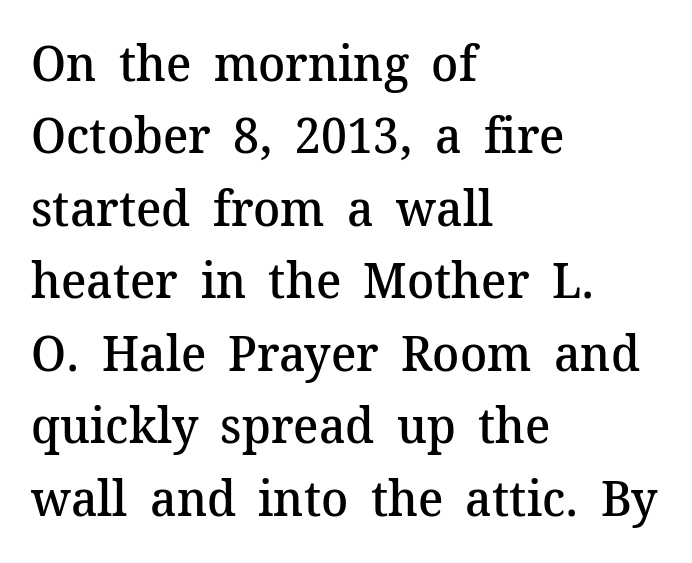
The image shows 50 px semibold serif type, upright; set left-aligned, normal line spacing (1.45x), normal letter spacing, not underlined; medium stroke contrast and a medium x-height.
